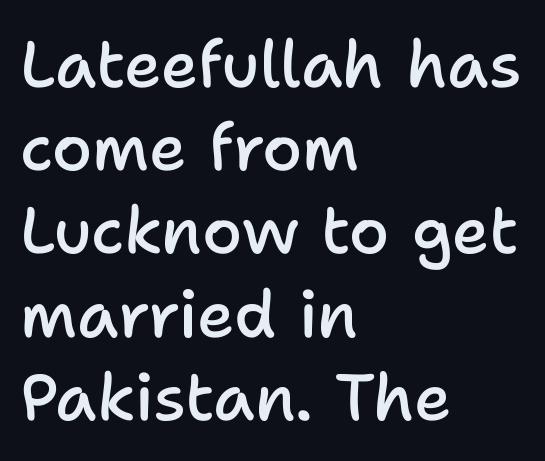
{"serif": "no", "italic": "no", "bold": "semi", "weight": "semibold", "width": "normal", "stroke_contrast": "low", "x_height": "medium", "monospaced": "no", "underline": "no", "align": "left", "line_spacing": "normal", "line_spacing_ratio": 1.28, "letter_spacing": "normal", "letter_spacing_em": 0.0, "glyph_px": 65}
